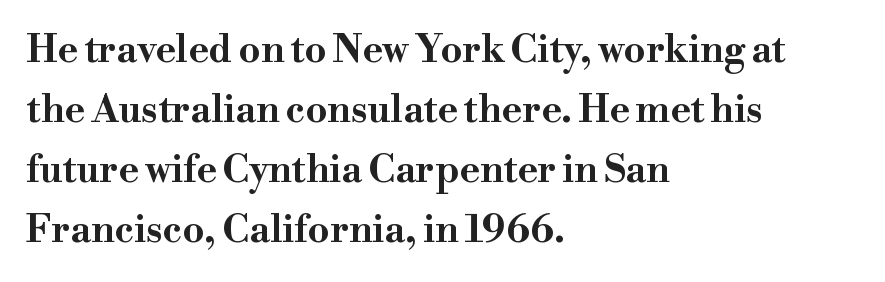
{"serif": "yes", "italic": "no", "bold": "yes", "weight": "bold", "width": "wide", "stroke_contrast": "high", "x_height": "small", "monospaced": "no", "underline": "no", "align": "left", "line_spacing": "normal", "line_spacing_ratio": 1.58, "letter_spacing": "normal", "letter_spacing_em": 0.0, "glyph_px": 38}
